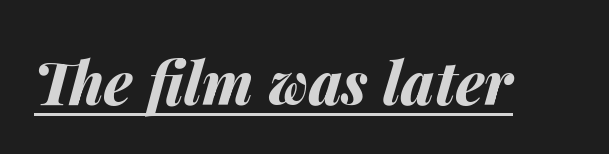
Is there an underline? Yes — a line sits under the letters. These words are printed bold, with thick strokes throughout. Varying glyph widths throughout — classic text-font behaviour. Does the lettering tilt? It does — this is italic. How are the letters spaced? Ordinarily, with no added tracking.
